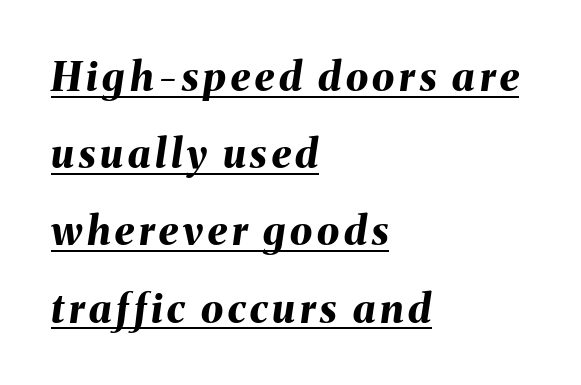
The image shows 40 px bold type, italic (leaning right); set left-aligned, loose line spacing (1.93x), underlined; medium stroke contrast and a medium x-height.
